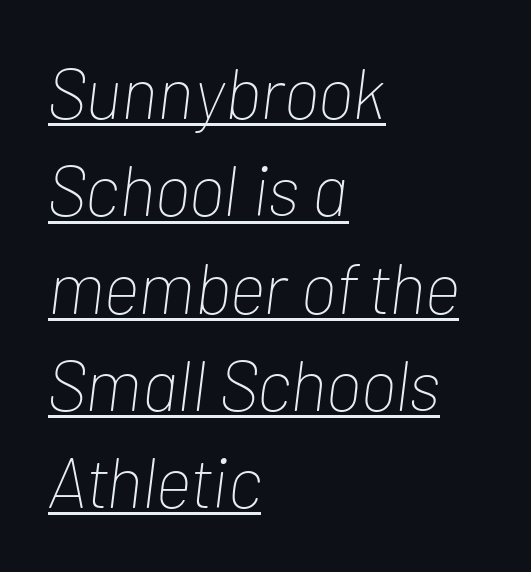
The image shows 71 px thin, condensed type, italic (leaning right); set left-aligned, normal line spacing (1.37x), normal letter spacing, underlined; low stroke contrast and a medium x-height.
